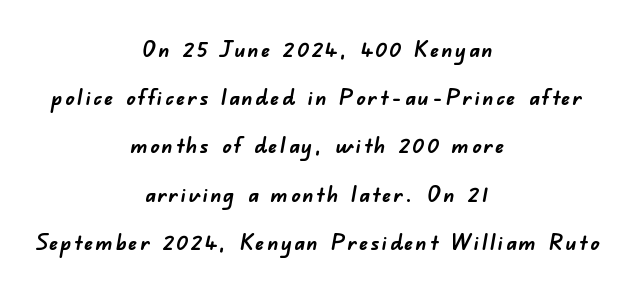
Q: Is the text bold? A: Yes.
Q: Is the text underlined? A: No.
Q: How is the paragraph aligned? A: Centered.
Q: Is the spacing between lines tight, normal or loose? A: Loose.
